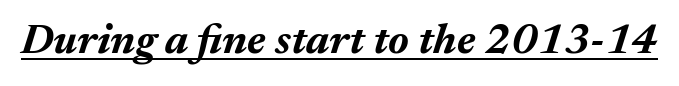
{"italic": "yes", "lean": "right", "slant_degrees": 17, "bold": "yes", "weight": "bold", "width": "normal", "stroke_contrast": "medium", "x_height": "medium", "monospaced": "no", "underline": "yes", "letter_spacing": "normal", "letter_spacing_em": 0.0, "glyph_px": 43}
